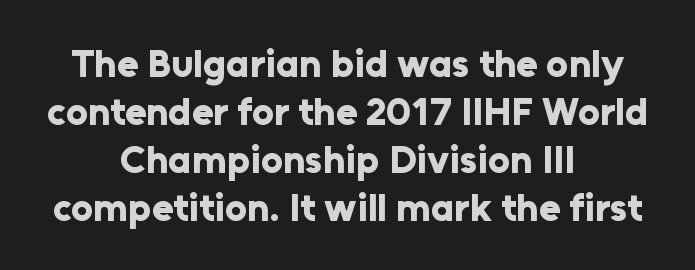
Q: Is the text bold? A: Yes.
Q: Is the text italic (slanted)? A: No, it is upright.
Q: Is the typeface a serif or a sans-serif typeface? A: Sans-serif.
Q: Is the text underlined? A: No.
Q: How is the paragraph aligned? A: Centered.
Q: Is the spacing between letters normal or unusually wide? A: Normal.
Q: Width (condensed, normal, or wide)? A: Normal.
Q: Stroke contrast? A: Low.
Q: x-height? A: Medium.
Q: Monospaced? A: No.
